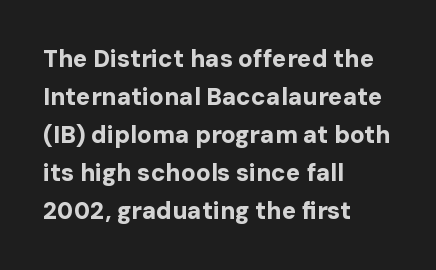
The image shows 24 px bold type, upright; set left-aligned, normal line spacing (1.58x), normal letter spacing, not underlined.
